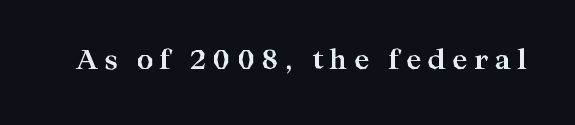
The image shows 26 px bold type, upright; set unusually wide letter spacing (+0.24 em), not underlined.
